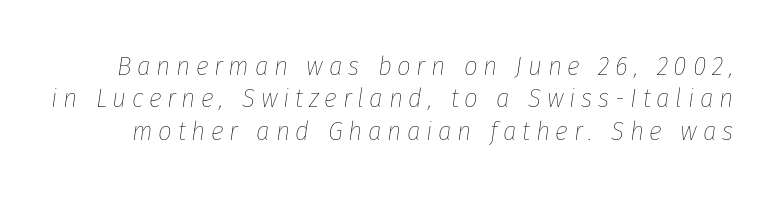
The characters are drawn with everyday or finer stroke widths. Display-style spreading of the glyphs; the letterfit is very open. A typesetter would mark this as italic. Each row of text sits above clean, open space.
